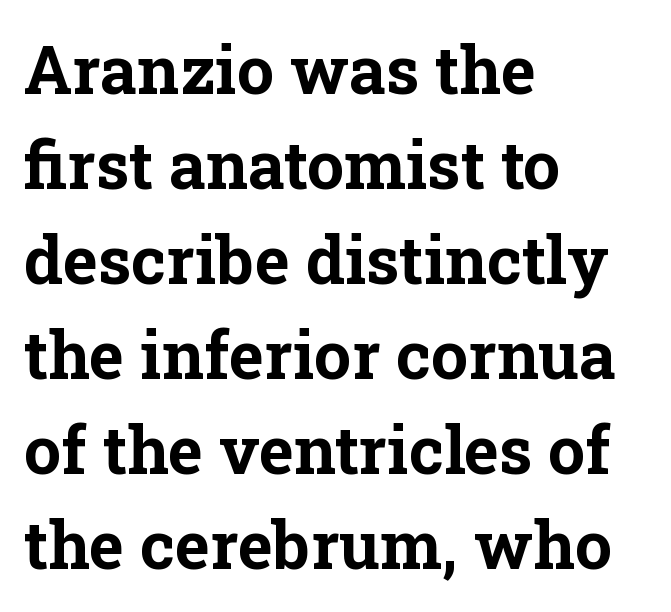
Q: Is the text bold? A: Yes.
Q: Is the text italic (slanted)? A: No, it is upright.
Q: Is the typeface a serif or a sans-serif typeface? A: Serif.
Q: Is the text underlined? A: No.
Q: How is the paragraph aligned? A: Left-aligned.
Q: Is the spacing between letters normal or unusually wide? A: Normal.
Q: Is the spacing between lines tight, normal or loose? A: Normal.
Q: Width (condensed, normal, or wide)? A: Normal.
Q: Stroke contrast? A: Low.
Q: x-height? A: Medium.
Q: Monospaced? A: No.
